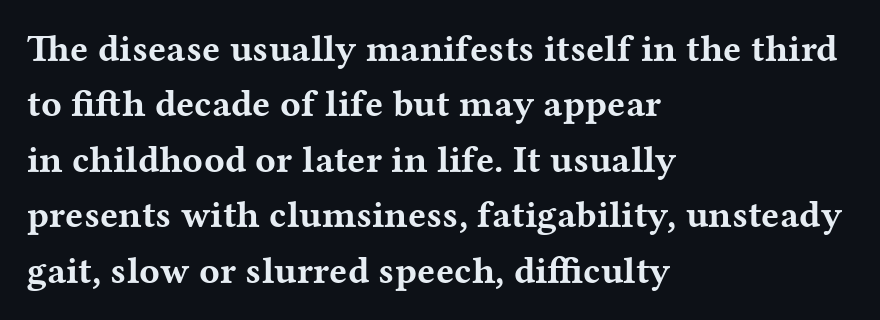
The image shows 38 px bold, wide serif type, upright; set left-aligned, normal line spacing (1.46x), normal letter spacing, not underlined; medium stroke contrast and a medium x-height.
